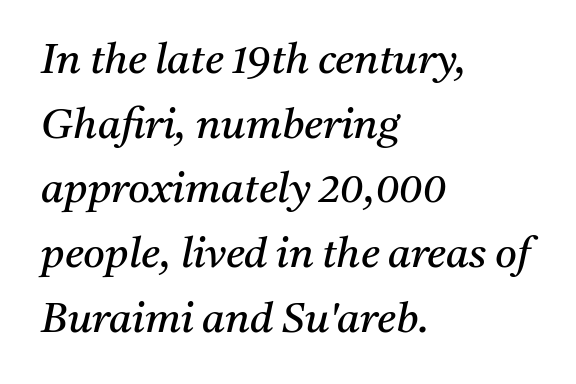
Q: Is the text bold? A: No.
Q: Is the text italic (slanted)? A: Yes, it leans right by about 11 degrees.
Q: Is the typeface a serif or a sans-serif typeface? A: Serif.
Q: Is the text underlined? A: No.
Q: How is the paragraph aligned? A: Left-aligned.
Q: Is the spacing between letters normal or unusually wide? A: Normal.
Q: Is the spacing between lines tight, normal or loose? A: Normal.
Q: Width (condensed, normal, or wide)? A: Normal.
Q: Stroke contrast? A: Medium.
Q: x-height? A: Medium.
Q: Monospaced? A: No.
